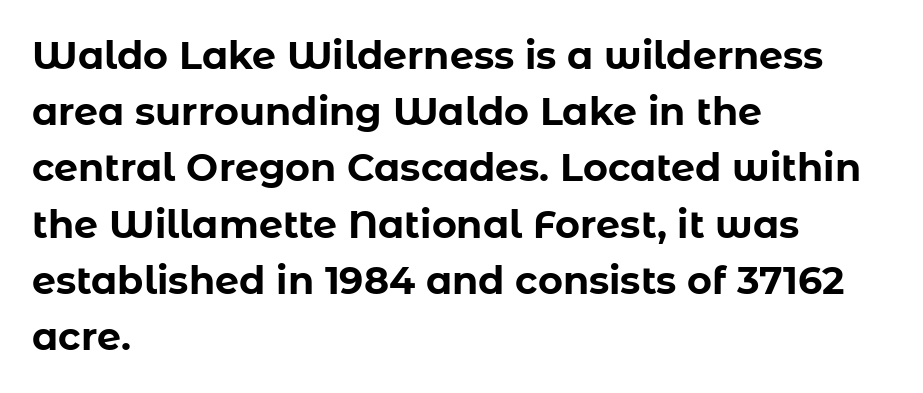
{"serif": "no", "italic": "no", "bold": "yes", "weight": "bold", "width": "normal", "stroke_contrast": "low", "x_height": "medium", "monospaced": "no", "underline": "no", "align": "left", "line_spacing": "normal", "line_spacing_ratio": 1.48, "letter_spacing": "normal", "letter_spacing_em": 0.0, "glyph_px": 38}
